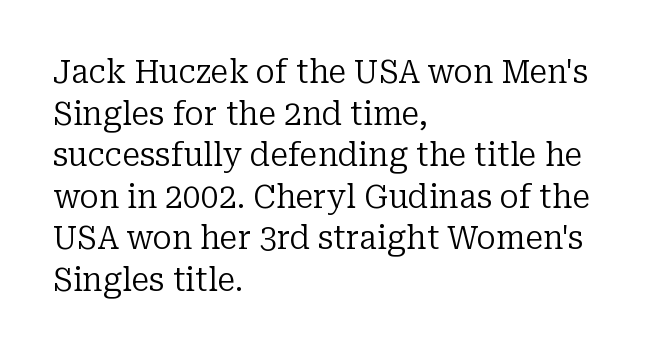
Q: Is the text bold? A: No.
Q: Is the text italic (slanted)? A: No, it is upright.
Q: Is the typeface a serif or a sans-serif typeface? A: Serif.
Q: Is the text underlined? A: No.
Q: How is the paragraph aligned? A: Left-aligned.
Q: Is the spacing between letters normal or unusually wide? A: Normal.
Q: Is the spacing between lines tight, normal or loose? A: Normal.
Q: Width (condensed, normal, or wide)? A: Normal.
Q: Stroke contrast? A: Low.
Q: x-height? A: Medium.
Q: Monospaced? A: No.
